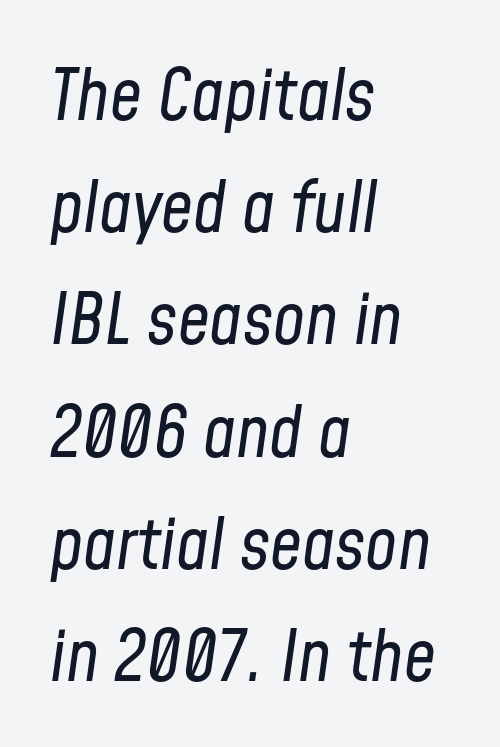
Letter spacing: default. Rule under the text: the space is simply empty. There's an unmistakable incline to the writing here. If you measured baseline to baseline, you'd find a middling distance. Layout note: lines flush left. Stem width sits at or under what a default text font uses.
